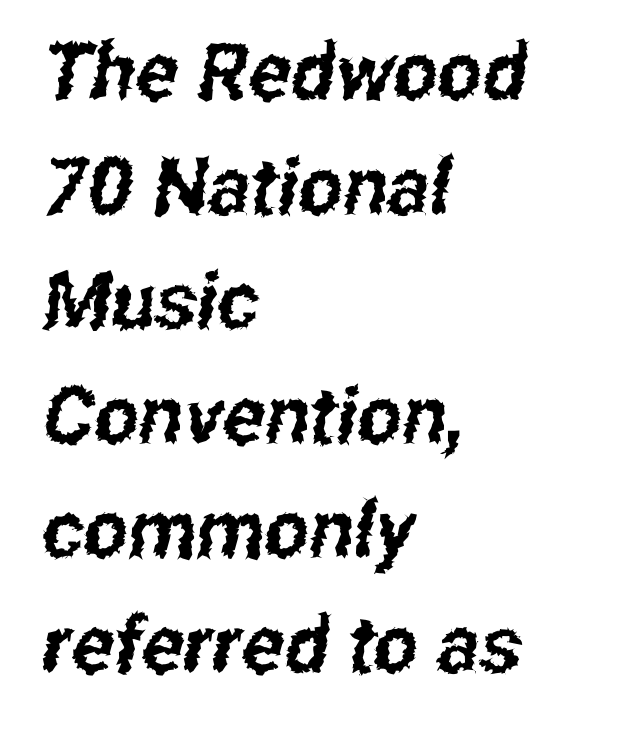
Q: Is the typeface a serif or a sans-serif typeface? A: Sans-serif.
Q: Is the text underlined? A: No.
Q: How is the paragraph aligned? A: Left-aligned.
Q: Is the spacing between letters normal or unusually wide? A: Normal.
Q: Is the spacing between lines tight, normal or loose? A: Normal.
Q: Width (condensed, normal, or wide)? A: Condensed.
Q: Stroke contrast? A: Low.
Q: x-height? A: Medium.
Q: Monospaced? A: No.
